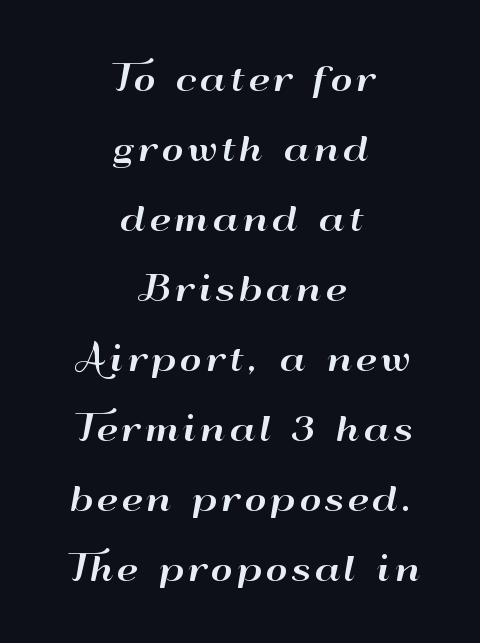
Q: Is the text italic (slanted)? A: Yes.
Q: Is the typeface a serif or a sans-serif typeface? A: Sans-serif.
Q: Is the text underlined? A: No.
Q: How is the paragraph aligned? A: Centered.
Q: Is the spacing between lines tight, normal or loose? A: Loose.
Q: Width (condensed, normal, or wide)? A: Wide.
Q: Stroke contrast? A: High.
Q: x-height? A: Small.
Q: Monospaced? A: No.
